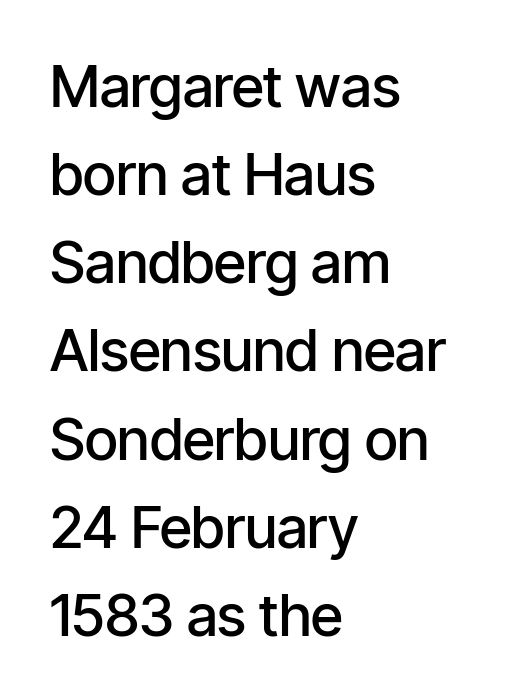
{"serif": "no", "italic": "no", "bold": "semi", "weight": "semibold", "width": "condensed", "stroke_contrast": "low", "x_height": "medium", "monospaced": "no", "underline": "no", "align": "left", "line_spacing": "normal", "line_spacing_ratio": 1.52, "letter_spacing": "normal", "letter_spacing_em": 0.0, "glyph_px": 58}
